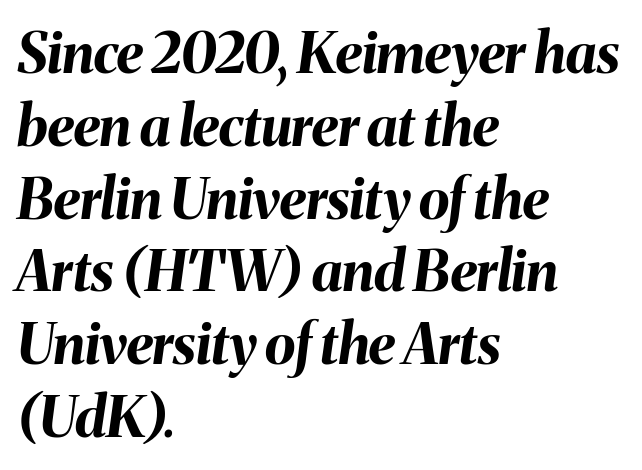
The image shows 56 px bold type, italic (leaning right); set left-aligned, normal line spacing (1.3x), normal letter spacing, not underlined; medium stroke contrast and a medium x-height.
